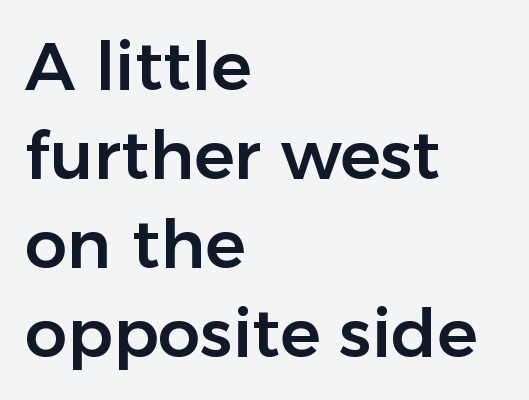
The image shows 67 px sans-serif type, upright; set left-aligned, normal line spacing (1.33x), normal letter spacing, not underlined; low stroke contrast and a medium x-height.
